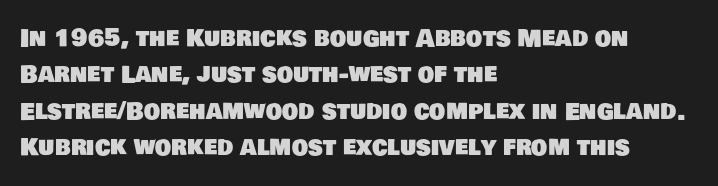
Q: Is the text underlined? A: No.
Q: How is the paragraph aligned? A: Left-aligned.
Q: Is the spacing between letters normal or unusually wide? A: Normal.
Q: Is the spacing between lines tight, normal or loose? A: Normal.
